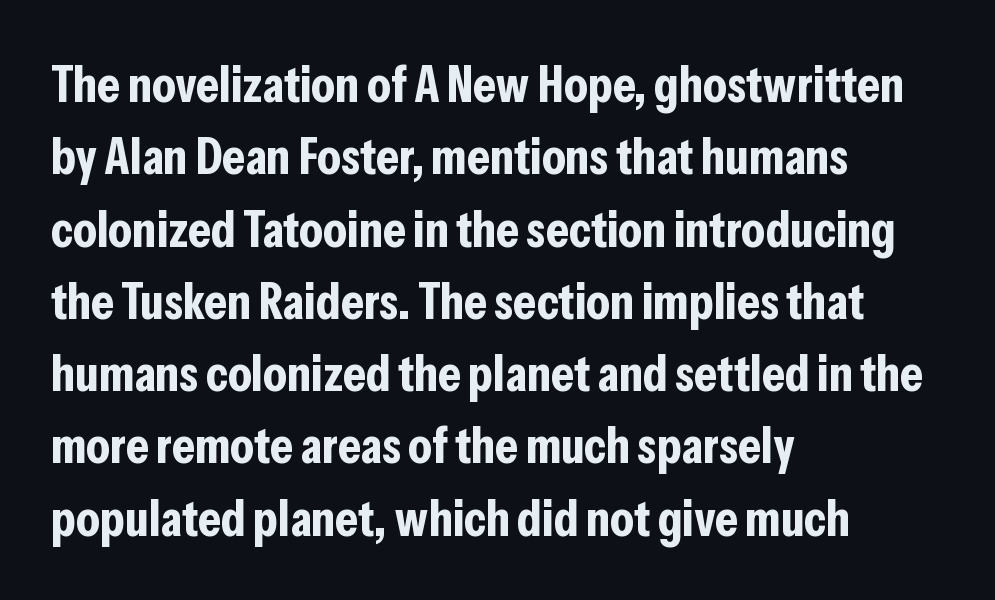
Q: Is the text bold? A: Yes.
Q: Is the text italic (slanted)? A: No, it is upright.
Q: Is the typeface a serif or a sans-serif typeface? A: Sans-serif.
Q: Is the text underlined? A: No.
Q: How is the paragraph aligned? A: Left-aligned.
Q: Is the spacing between letters normal or unusually wide? A: Normal.
Q: Is the spacing between lines tight, normal or loose? A: Normal.
Q: Width (condensed, normal, or wide)? A: Condensed.
Q: Stroke contrast? A: Low.
Q: x-height? A: Medium.
Q: Monospaced? A: No.
